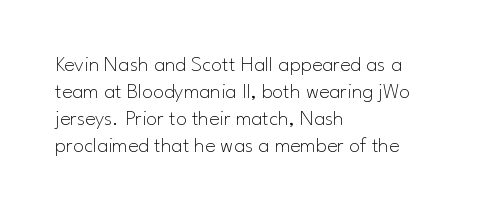
Beneath every word, the page is bare. The lettering holds an erect, upright posture throughout. Caption: face not bold, strokes unweighted. The gaps between neighbouring characters are ordinary and unremarkable.
